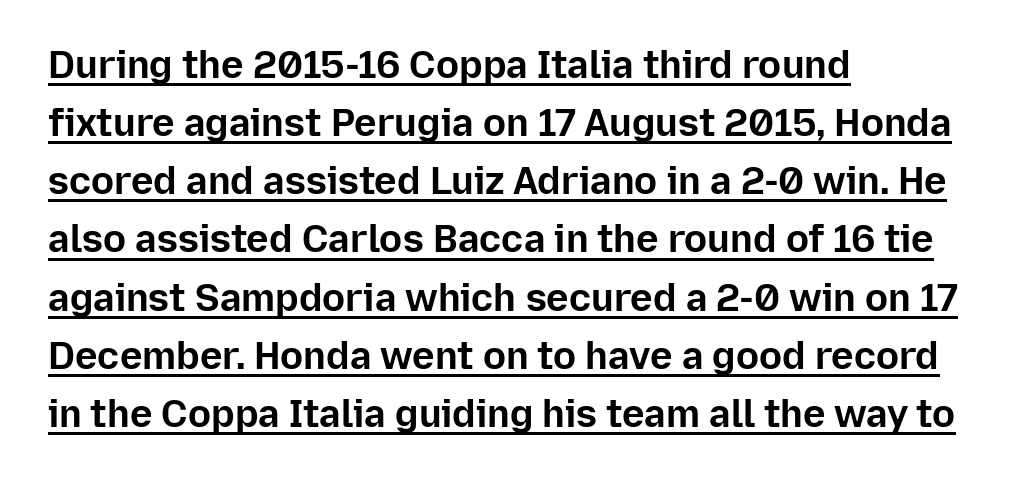
Q: Is the text bold? A: Yes.
Q: Is the text italic (slanted)? A: No, it is upright.
Q: Is the typeface a serif or a sans-serif typeface? A: Sans-serif.
Q: Is the text underlined? A: Yes.
Q: How is the paragraph aligned? A: Left-aligned.
Q: Is the spacing between letters normal or unusually wide? A: Normal.
Q: Is the spacing between lines tight, normal or loose? A: Normal.
Q: Width (condensed, normal, or wide)? A: Normal.
Q: Stroke contrast? A: Low.
Q: x-height? A: Medium.
Q: Monospaced? A: No.
